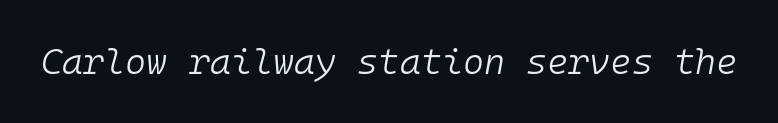
The image shows 36 px light type, italic (leaning right), monospaced; set normal letter spacing, not underlined; low stroke contrast and a medium x-height.
